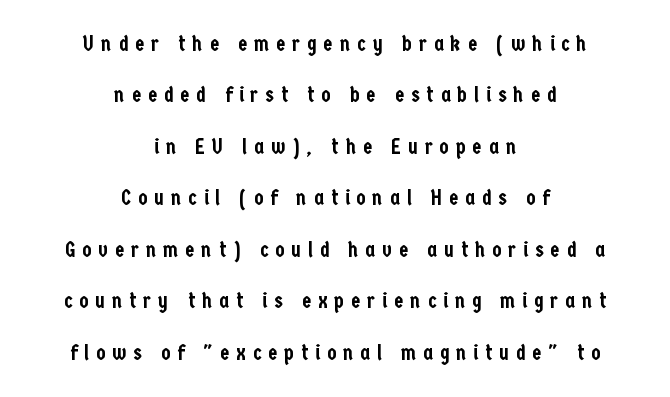
The image shows 21 px text type, upright; set centered, loose line spacing (2.45x), unusually wide letter spacing (+0.33 em), not underlined.
